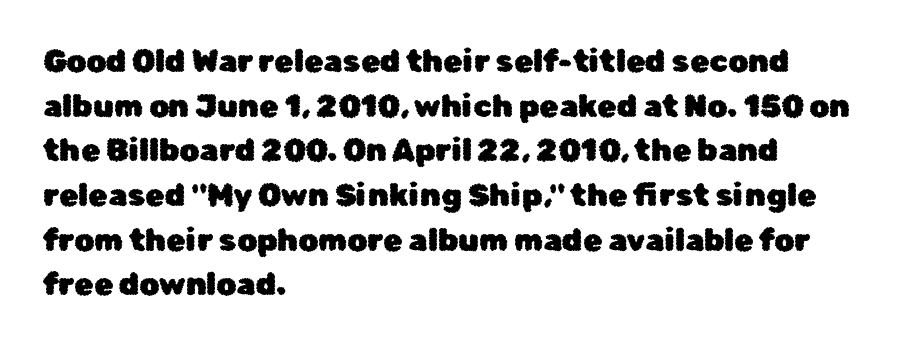
Q: Is the text italic (slanted)? A: No, it is upright.
Q: Is the typeface a serif or a sans-serif typeface? A: Sans-serif.
Q: Is the text underlined? A: No.
Q: How is the paragraph aligned? A: Left-aligned.
Q: Is the spacing between letters normal or unusually wide? A: Normal.
Q: Is the spacing between lines tight, normal or loose? A: Normal.
Q: Width (condensed, normal, or wide)? A: Normal.
Q: Stroke contrast? A: Low.
Q: x-height? A: Medium.
Q: Monospaced? A: No.
